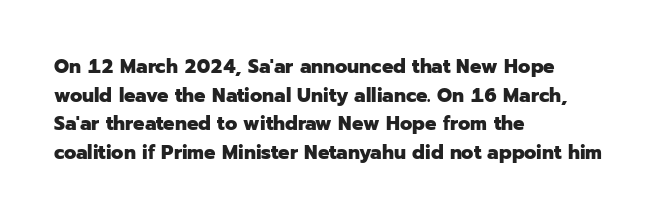
The image shows 20 px bold type, upright; set left-aligned, normal line spacing (1.43x), normal letter spacing, not underlined.
